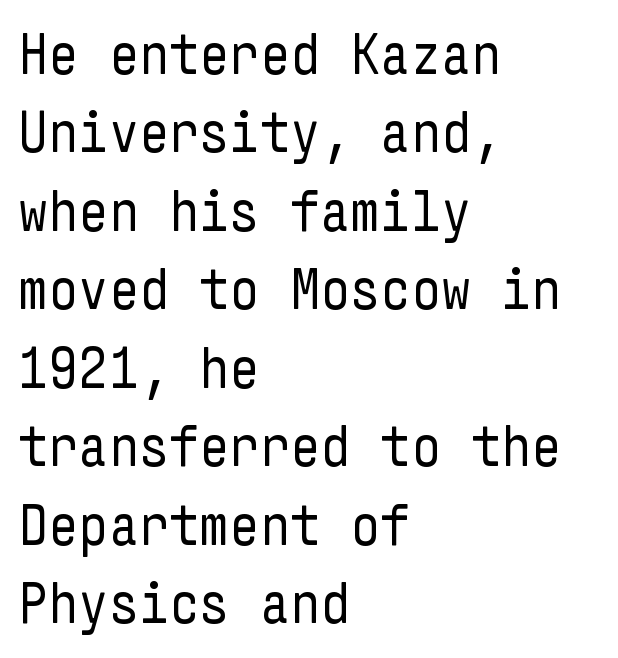
The image shows 59 px regular-weight, condensed sans-serif type, upright; set left-aligned, normal line spacing (1.33x), normal letter spacing, not underlined; low stroke contrast and a medium x-height.
